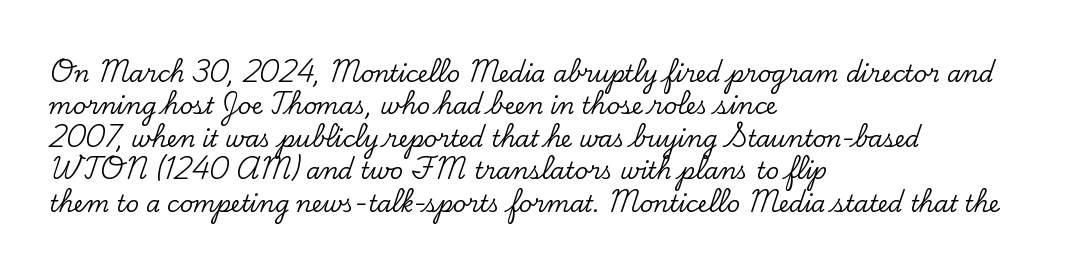
Rule under the text: the space is simply empty. Glyph-to-glyph distance matches everyday printed text. This block has exactly the height ordinary leading produces. Teacher's note: observe the even left margin — that is flush-left alignment.
